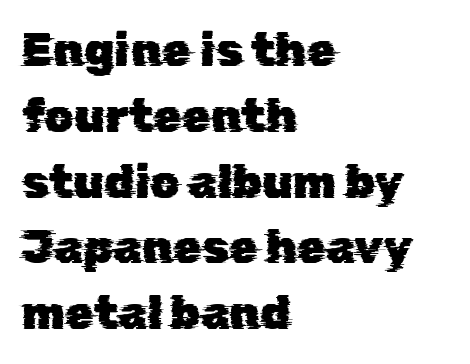
The image shows 46 px sans-serif type; set left-aligned, normal line spacing (1.43x), normal letter spacing, not underlined; low stroke contrast and a medium x-height.
